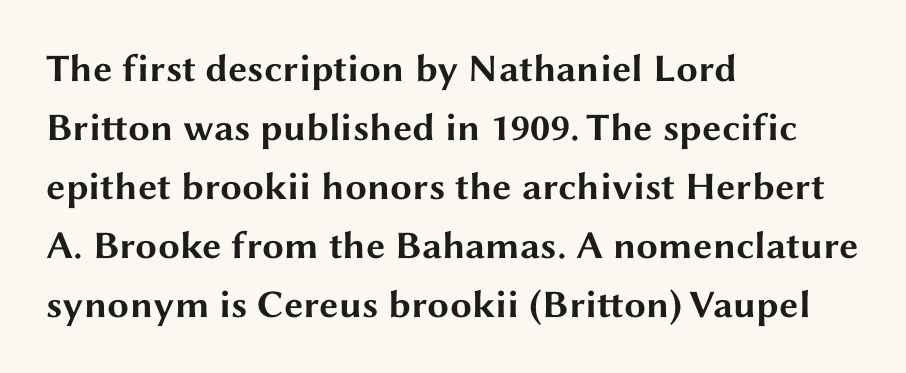
The image shows 39 px bold, wide sans-serif type, upright; set left-aligned, normal line spacing (1.51x), normal letter spacing, not underlined; medium stroke contrast and a medium x-height.
